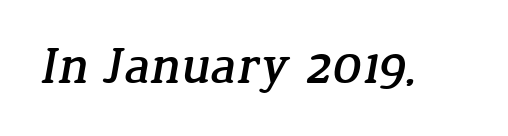
The characters display serif detailing at their extremities. Letter spacing: default. The passage shown is typed in a proportional face where columns would drift. Any mark beneath the type? The region is blank.
